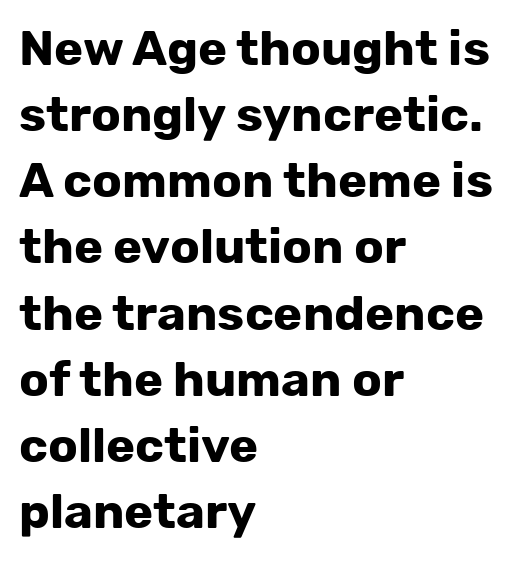
The image shows 49 px bold sans-serif type, upright; set left-aligned, normal line spacing (1.35x), normal letter spacing, not underlined; low stroke contrast and a medium x-height.
